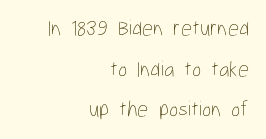
Q: Is the text bold? A: No.
Q: Is the text italic (slanted)? A: No, it is upright.
Q: Is the text underlined? A: No.
Q: How is the paragraph aligned? A: Right-aligned.
Q: Is the spacing between letters normal or unusually wide? A: Normal.
